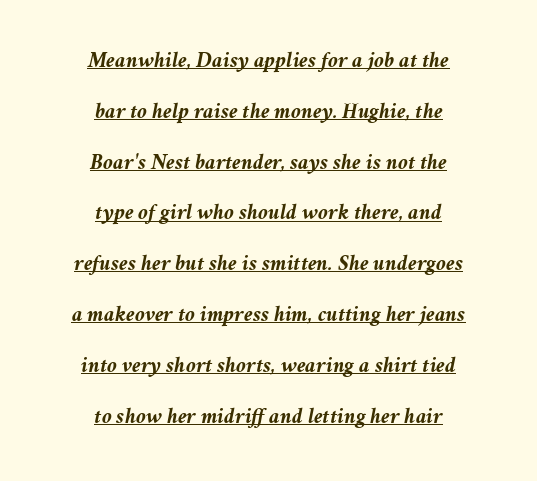
Q: Is the text bold? A: Yes.
Q: Is the text italic (slanted)? A: Yes, it leans right by about 11 degrees.
Q: Is the text underlined? A: Yes.
Q: How is the paragraph aligned? A: Centered.
Q: Is the spacing between letters normal or unusually wide? A: Normal.
Q: Is the spacing between lines tight, normal or loose? A: Loose.
